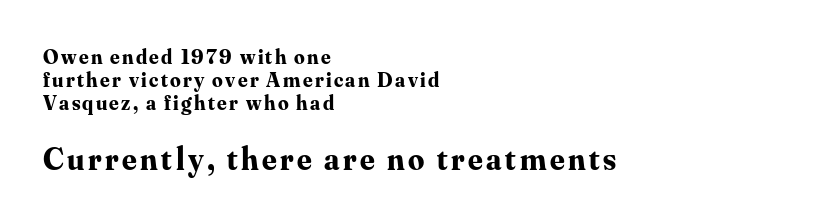
The image shows 32 px bold serif type, upright; set left-aligned, tight line spacing (1.1x), not underlined; the second (bottom) block is 1.52x larger; medium stroke contrast and a small x-height.
